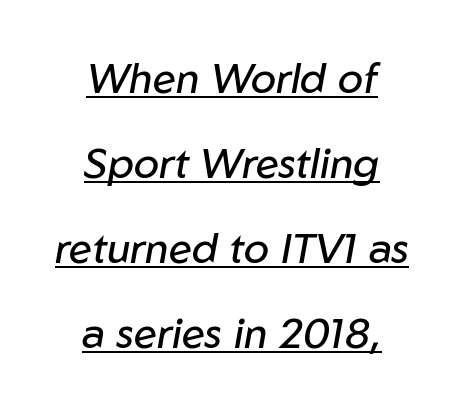
Q: Is the text bold? A: No.
Q: Is the text italic (slanted)? A: Yes, it leans right by about 10 degrees.
Q: Is the text underlined? A: Yes.
Q: How is the paragraph aligned? A: Centered.
Q: Is the spacing between letters normal or unusually wide? A: Normal.
Q: Is the spacing between lines tight, normal or loose? A: Loose.
Q: Width (condensed, normal, or wide)? A: Normal.
Q: Stroke contrast? A: Low.
Q: x-height? A: Medium.
Q: Monospaced? A: No.
